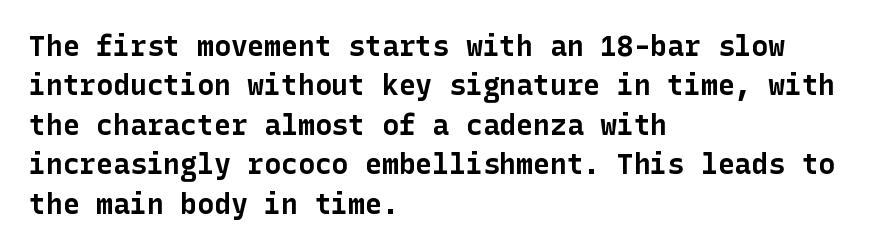
Summary of vertical rhythm: regular, with standard interline spacing. In terms of posture, this sample is upright. As a designer I'd log this as weight 700, bold. Quick note: underline off. Words appear dense and cohesive because spacing is normal. Line beginnings align vertically; line endings do not.
